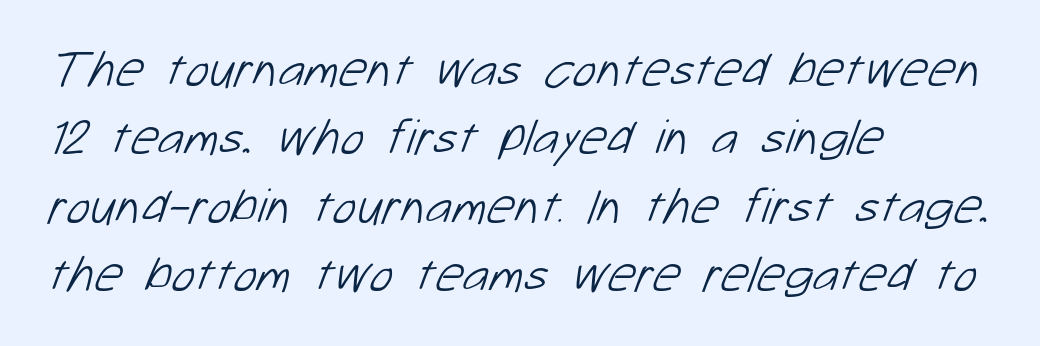
{"serif": "no", "bold": "no", "weight": "light", "width": "normal", "stroke_contrast": "low", "x_height": "medium", "monospaced": "no", "underline": "no", "align": "left", "line_spacing": "normal", "line_spacing_ratio": 1.37, "letter_spacing": "normal", "letter_spacing_em": 0.0, "glyph_px": 50}
